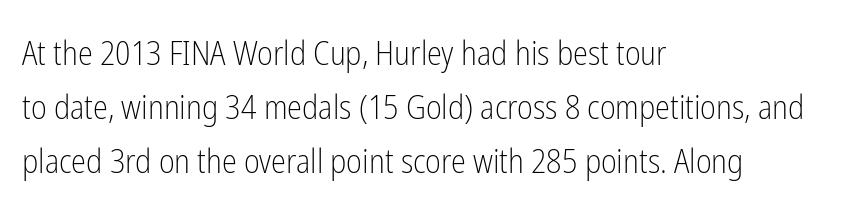
{"serif": "no", "italic": "no", "bold": "no", "weight": "light", "width": "condensed", "stroke_contrast": "low", "x_height": "medium", "monospaced": "no", "underline": "no", "align": "left", "line_spacing": "normal", "line_spacing_ratio": 1.59, "letter_spacing": "normal", "letter_spacing_em": 0.0, "glyph_px": 34}
